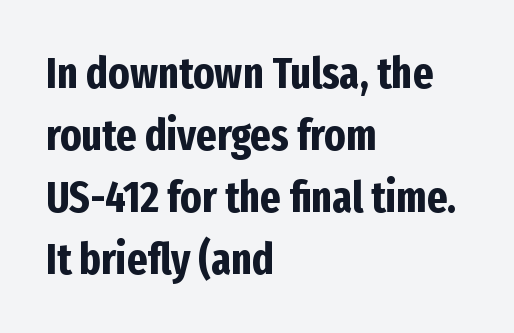
{"serif": "no", "italic": "no", "bold": "yes", "weight": "bold", "width": "condensed", "stroke_contrast": "low", "x_height": "medium", "monospaced": "no", "underline": "no", "align": "left", "line_spacing": "normal", "line_spacing_ratio": 1.41, "letter_spacing": "normal", "letter_spacing_em": 0.0, "glyph_px": 44}
